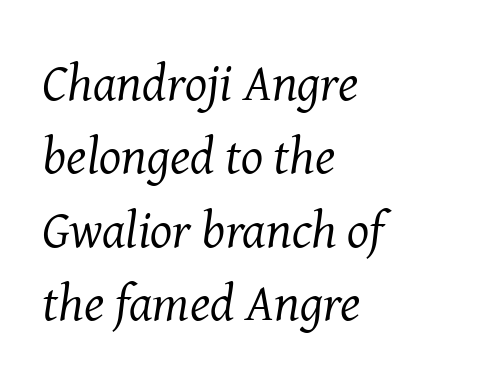
Horizontal alignment here is leftward, the default for most running prose. Spacing verdict: proportional, widths tailored to each character. Plain, unruled lines of type. Each stroke keeps to a modest, everyday thickness or less. Serif or sans? Serif — the stroke terminals have little feet.
